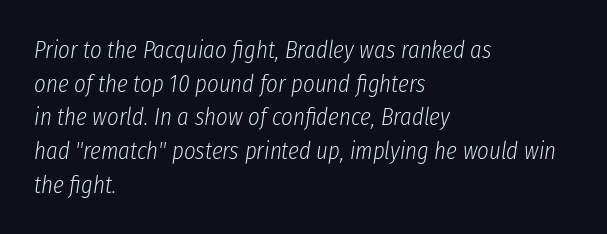
Q: Is the text bold? A: No.
Q: Is the text italic (slanted)? A: Yes, it leans right by about 8 degrees.
Q: Is the text underlined? A: No.
Q: How is the paragraph aligned? A: Left-aligned.
Q: Is the spacing between letters normal or unusually wide? A: Normal.
Q: Is the spacing between lines tight, normal or loose? A: Normal.
